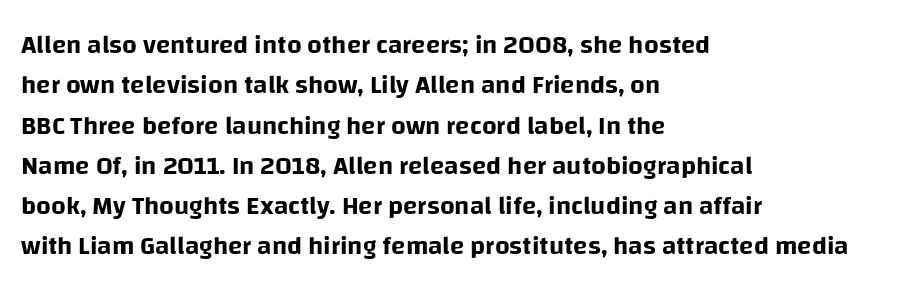
The image shows 26 px text type, upright; set left-aligned, normal line spacing (1.55x), normal letter spacing, not underlined.
